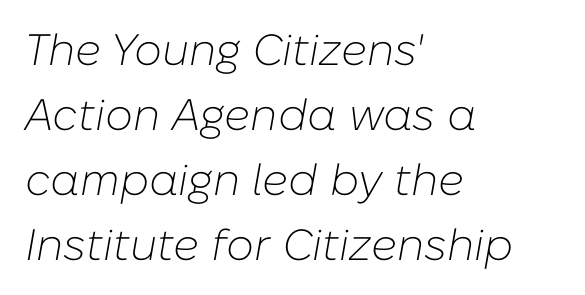
Q: Is the text bold? A: No.
Q: Is the text italic (slanted)? A: Yes, it leans right by about 10 degrees.
Q: Is the text underlined? A: No.
Q: How is the paragraph aligned? A: Left-aligned.
Q: Is the spacing between letters normal or unusually wide? A: Normal.
Q: Is the spacing between lines tight, normal or loose? A: Normal.
Q: Width (condensed, normal, or wide)? A: Normal.
Q: Stroke contrast? A: Low.
Q: x-height? A: Medium.
Q: Monospaced? A: No.
